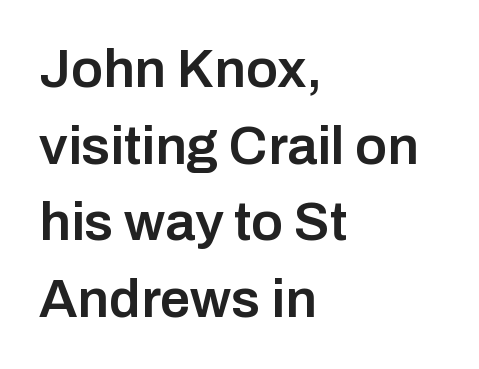
The tracking reads as untouched default to a designer's eye. The passage is arranged the way most books set body copy — flush left. Nobody drew a line under any word here. The block of text has a typical density, with ordinary space between rows. In terms of letterform style, serifs are entirely absent.
